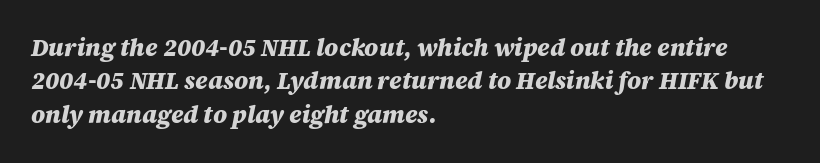
Q: Is the text bold? A: Yes.
Q: Is the text italic (slanted)? A: Yes, it leans right by about 12 degrees.
Q: Is the text underlined? A: No.
Q: How is the paragraph aligned? A: Left-aligned.
Q: Is the spacing between letters normal or unusually wide? A: Normal.
Q: Is the spacing between lines tight, normal or loose? A: Normal.
